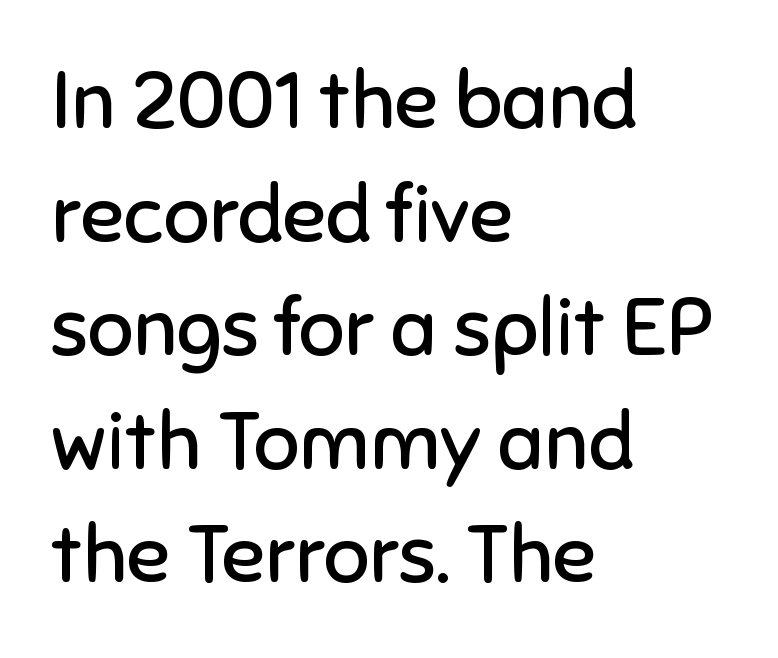
Regarding serifs, this sample does without them. Anything drawn beneath the words? Only blank space. Notice how the passage keeps a crisp vertical edge on the left only. Note the varied advance widths — an 'i' is clearly narrower than an 'm'. Is there much room between lines? A standard amount, neither cramped nor airy.
